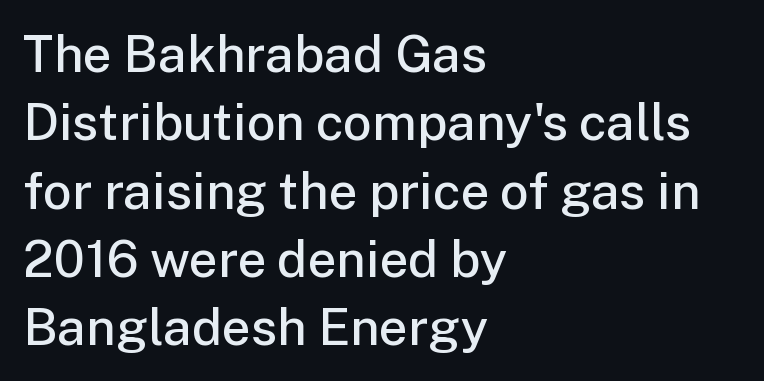
The image shows 51 px semibold sans-serif type, upright; set left-aligned, normal line spacing (1.34x), normal letter spacing, not underlined; low stroke contrast and a medium x-height.
